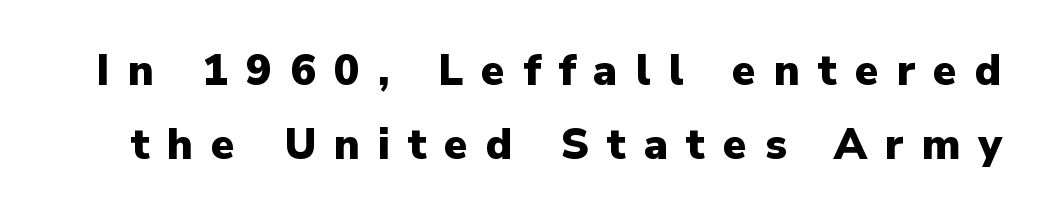
The image shows 43 px heavy sans-serif type, upright; set line spacing 1.73x, unusually wide letter spacing (+0.42 em), not underlined; low stroke contrast and a medium x-height.
